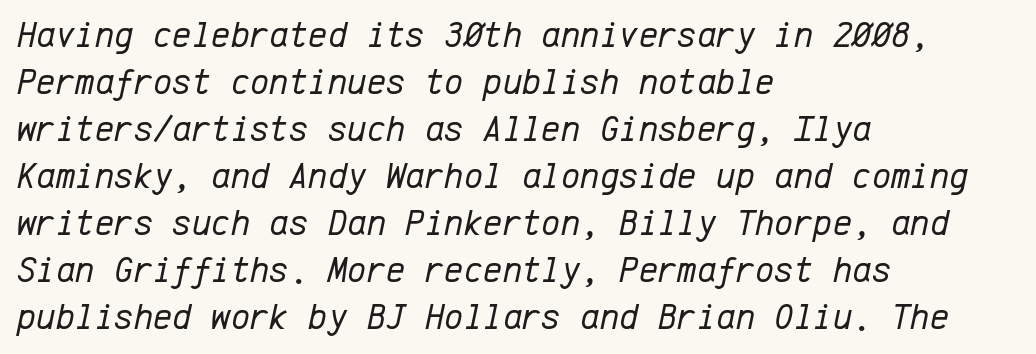
The image shows 37 px regular-weight type, italic (leaning right), monospaced; set left-aligned, normal line spacing (1.27x), normal letter spacing, not underlined; low stroke contrast and a medium x-height.
